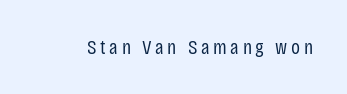
Nope, not italic — everything's standing straight. Weight: regular or lighter. This rendering features lettering with no underline.
